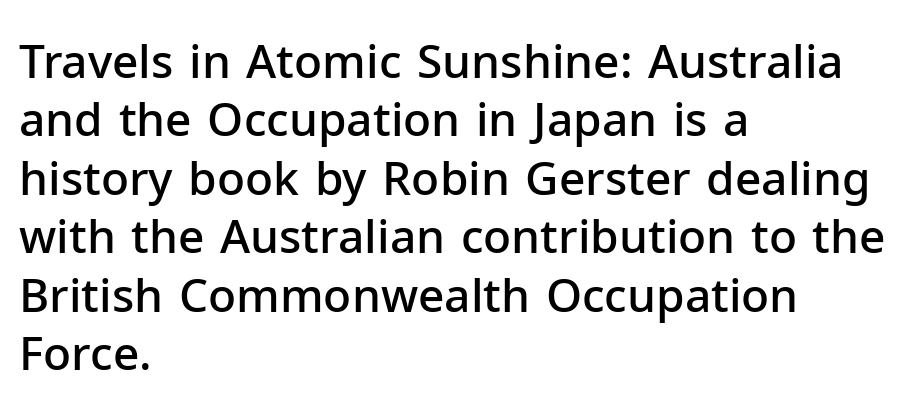
The image shows 46 px semibold sans-serif type, upright; set left-aligned, normal line spacing (1.27x), normal letter spacing, not underlined; low stroke contrast and a medium x-height.
